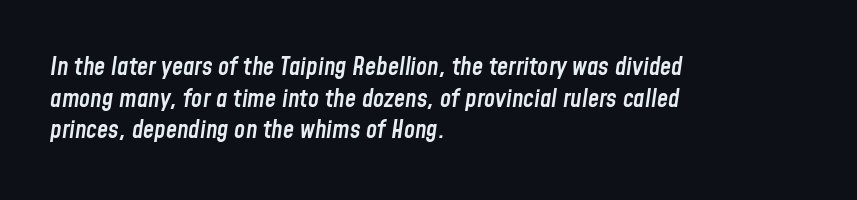
The image shows 25 px text type, italic (leaning right); set left-aligned, normal line spacing (1.27x), normal letter spacing, not underlined.
